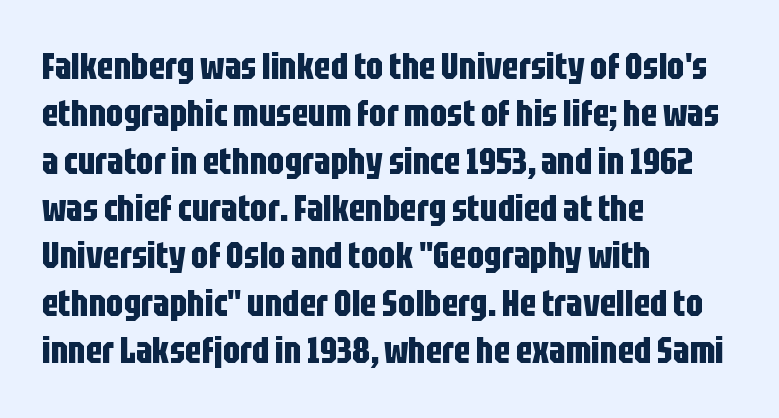
Q: Is the text bold? A: Yes.
Q: Is the text italic (slanted)? A: No, it is upright.
Q: Is the typeface a serif or a sans-serif typeface? A: Sans-serif.
Q: Is the text underlined? A: No.
Q: How is the paragraph aligned? A: Left-aligned.
Q: Is the spacing between letters normal or unusually wide? A: Normal.
Q: Is the spacing between lines tight, normal or loose? A: Normal.
Q: Width (condensed, normal, or wide)? A: Condensed.
Q: Stroke contrast? A: Low.
Q: x-height? A: Large.
Q: Monospaced? A: No.
